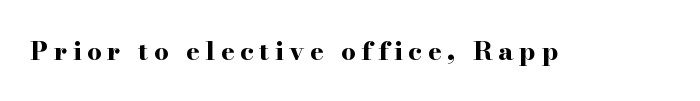
Q: Is the text bold? A: Yes.
Q: Is the text italic (slanted)? A: No, it is upright.
Q: Is the text underlined? A: No.
Q: Is the spacing between letters normal or unusually wide? A: Unusually wide.
